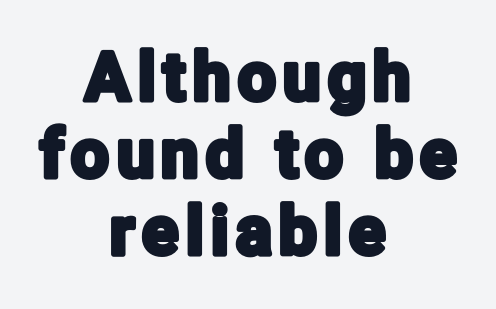
Q: Is the text italic (slanted)? A: No, it is upright.
Q: Is the typeface a serif or a sans-serif typeface? A: Sans-serif.
Q: Is the text underlined? A: No.
Q: How is the paragraph aligned? A: Centered.
Q: Is the spacing between lines tight, normal or loose? A: Tight.
Q: Width (condensed, normal, or wide)? A: Condensed.
Q: Stroke contrast? A: Low.
Q: x-height? A: Medium.
Q: Monospaced? A: No.
